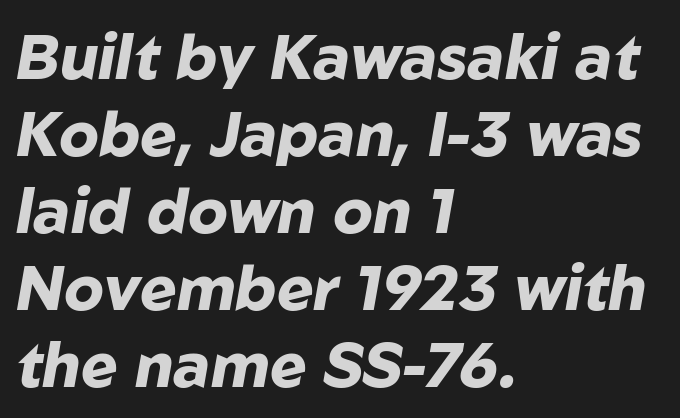
The letters advance in unequal steps, a hallmark of proportional type. As a designer I'd log this as weight 700, bold. Horizontally, the lines are justified to the leading edge only. The lettering tilts uniformly, giving the passage an italic look. Glyph-to-glyph distance matches everyday printed text.
